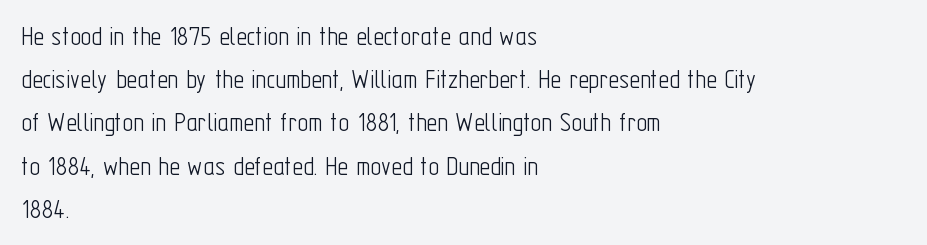
The gaps between neighbouring characters are ordinary and unremarkable. The specimen reads as upright at a glance. The cut favours lightness, reaching ordinary text weight at its darkest. The letters advance in unequal steps, a hallmark of proportional type.
